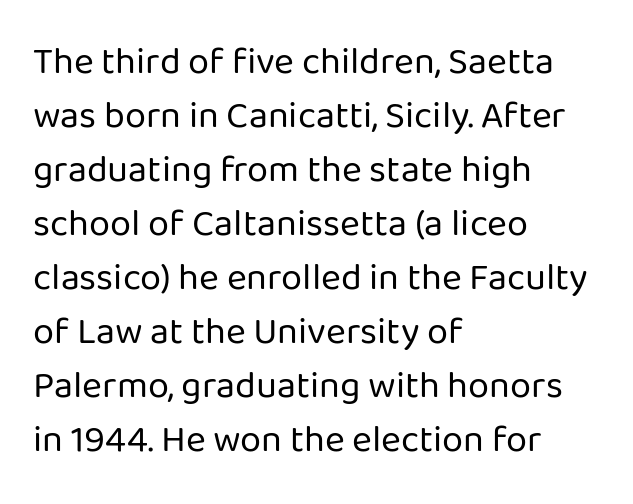
Is this a fixed-width face? No — the glyphs have proportional, varying widths. A clean baseline with only descenders dipping below it. The type is set solid horizontally, with unmodified tracking. Weight: regular or lighter.
